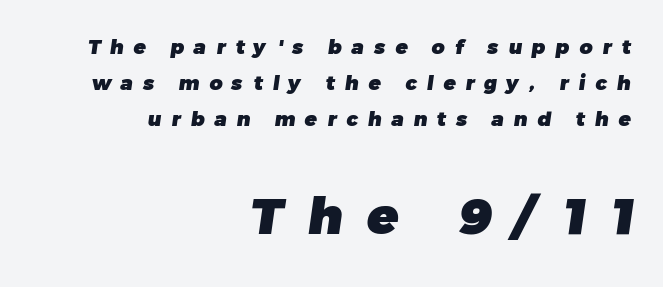
Examine the stroke ends and you'll find no serifs. These lines stack with their right ends in a neat column. A typesetter would call this heavily tracked-out type. Do the characters align in a grid? No, the font is proportional.
